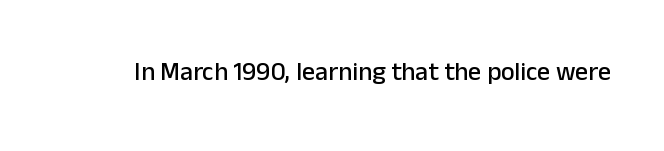
{"italic": "no", "underline": "no", "letter_spacing": "normal", "letter_spacing_em": 0.0, "glyph_px": 26}
